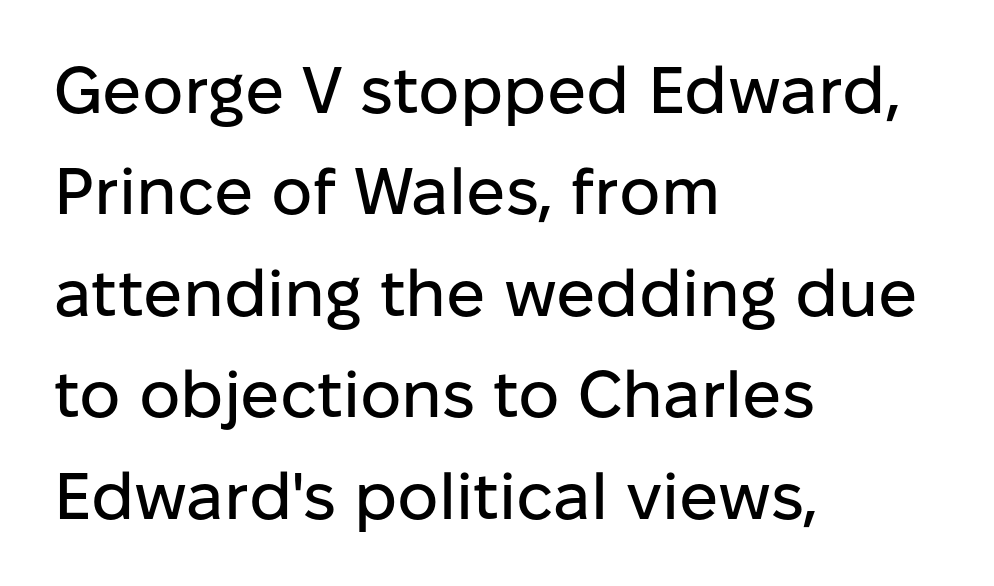
The image shows 65 px sans-serif type, upright; set left-aligned, normal line spacing (1.56x), normal letter spacing, not underlined; low stroke contrast and a medium x-height.
